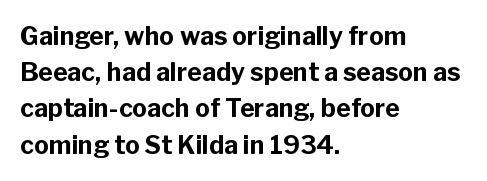
Typesetter's note: full bold, strokes at maximum text heaviness. Rendered with straight, roman letterforms. The line-height multiplier appears to be the usual default. Words appear dense and cohesive because spacing is normal. A student would call this left alignment; a typographer would say flush left, rag right. The baseline area is clear.
